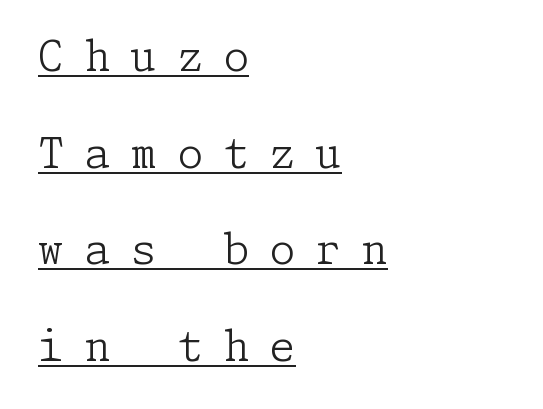
{"serif": "yes", "italic": "no", "bold": "no", "weight": "light", "width": "normal", "stroke_contrast": "low", "x_height": "medium", "underline": "yes", "align": "left", "line_spacing": "loose", "line_spacing_ratio": 2.3, "letter_spacing": "wide", "letter_spacing_em": 0.48, "glyph_px": 42}
